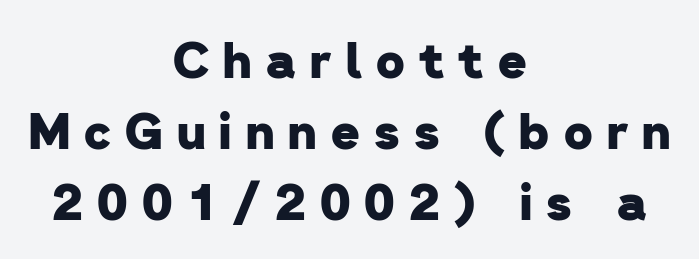
{"serif": "no", "bold": "yes", "weight": "heavy", "width": "normal", "stroke_contrast": "low", "x_height": "medium", "monospaced": "no", "underline": "no", "align": "center", "line_spacing": "normal", "line_spacing_ratio": 1.45, "letter_spacing": "wide", "letter_spacing_em": 0.29, "glyph_px": 49}
